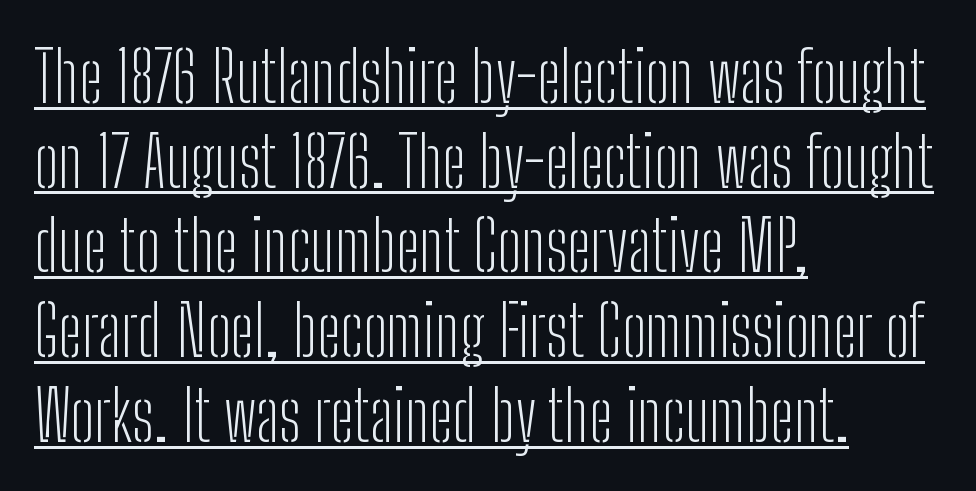
The image shows 70 px light, condensed sans-serif type, upright; set left-aligned, line spacing 1.21x, normal letter spacing, underlined; low stroke contrast and a medium x-height.
